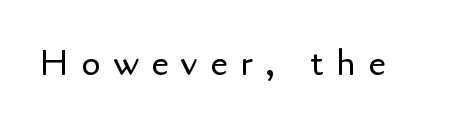
The image shows 35 px regular-weight sans-serif type, upright; set unusually wide letter spacing (+0.36 em), not underlined; low stroke contrast and a small x-height.
